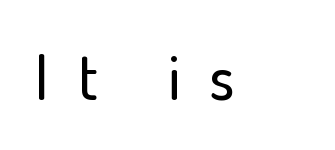
Q: Is the text italic (slanted)? A: No, it is upright.
Q: Is the typeface a serif or a sans-serif typeface? A: Sans-serif.
Q: Is the text underlined? A: No.
Q: Is the spacing between letters normal or unusually wide? A: Unusually wide.
Q: Width (condensed, normal, or wide)? A: Normal.
Q: Stroke contrast? A: Low.
Q: x-height? A: Small.
Q: Monospaced? A: No.
